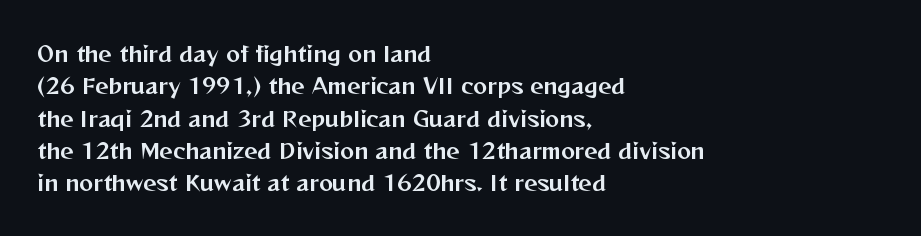
The image shows 21 px text type, upright; set left-aligned, normal line spacing (1.54x), normal letter spacing, not underlined.
